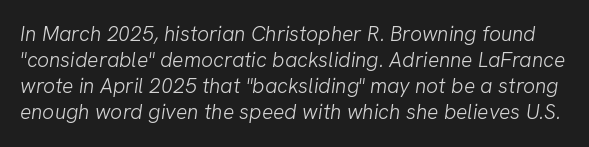
Q: Is the text bold? A: No.
Q: Is the text underlined? A: No.
Q: Is the spacing between letters normal or unusually wide? A: Normal.
